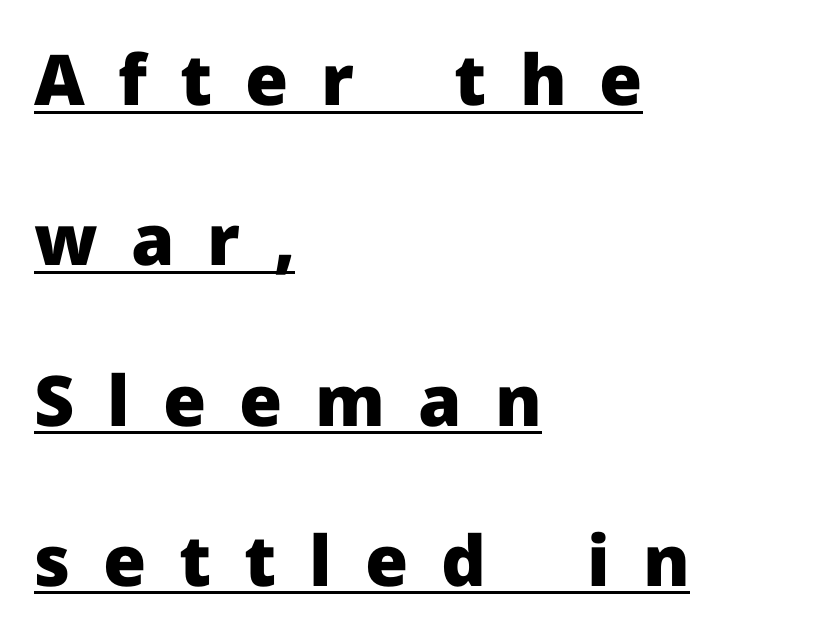
The image shows 70 px heavy sans-serif type, upright; set left-aligned, loose line spacing (2.29x), unusually wide letter spacing (+0.47 em), underlined; low stroke contrast and a medium x-height.
